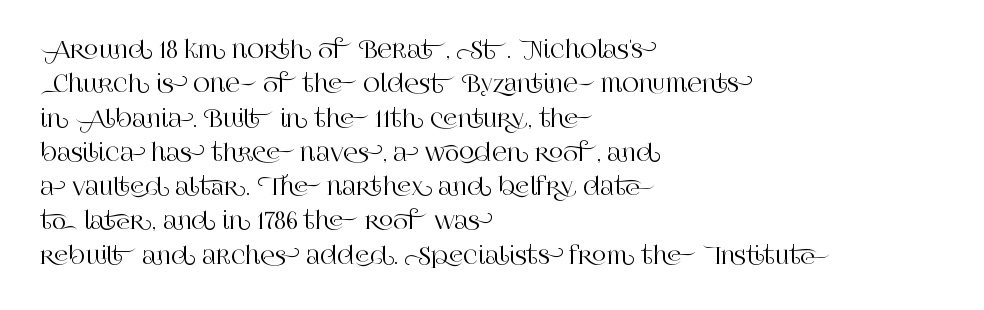
The image shows 23 px text type, upright; set left-aligned, normal line spacing (1.49x), normal letter spacing, not underlined.
